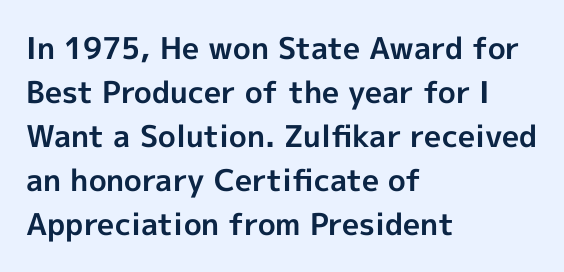
{"serif": "no", "italic": "no", "bold": "yes", "weight": "bold", "width": "normal", "x_height": "medium", "monospaced": "no", "underline": "no", "align": "left", "line_spacing": "normal", "line_spacing_ratio": 1.47, "letter_spacing": "normal", "letter_spacing_em": 0.0, "glyph_px": 30}
